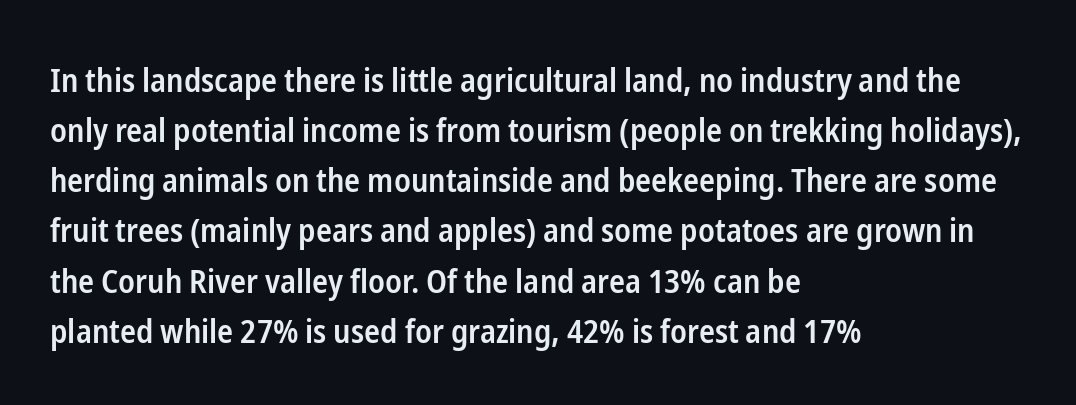
Q: Is the text bold? A: Semi-bold.
Q: Is the text italic (slanted)? A: No, it is upright.
Q: Is the typeface a serif or a sans-serif typeface? A: Sans-serif.
Q: Is the text underlined? A: No.
Q: How is the paragraph aligned? A: Left-aligned.
Q: Is the spacing between letters normal or unusually wide? A: Normal.
Q: Is the spacing between lines tight, normal or loose? A: Normal.
Q: Width (condensed, normal, or wide)? A: Condensed.
Q: Stroke contrast? A: Low.
Q: x-height? A: Medium.
Q: Monospaced? A: No.
